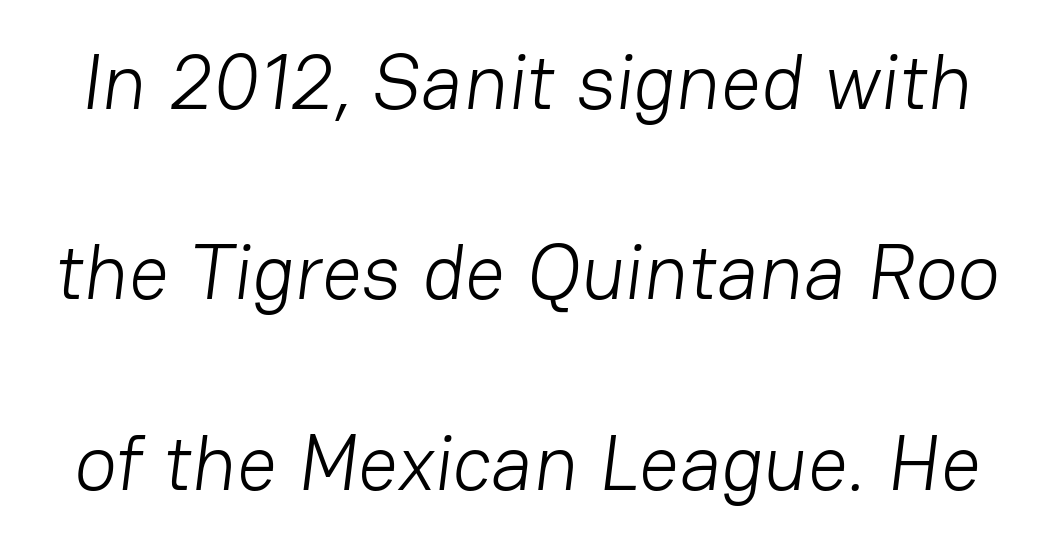
The image shows 79 px light sans-serif type; set loose line spacing (2.41x), normal letter spacing, not underlined; low stroke contrast and a medium x-height.
